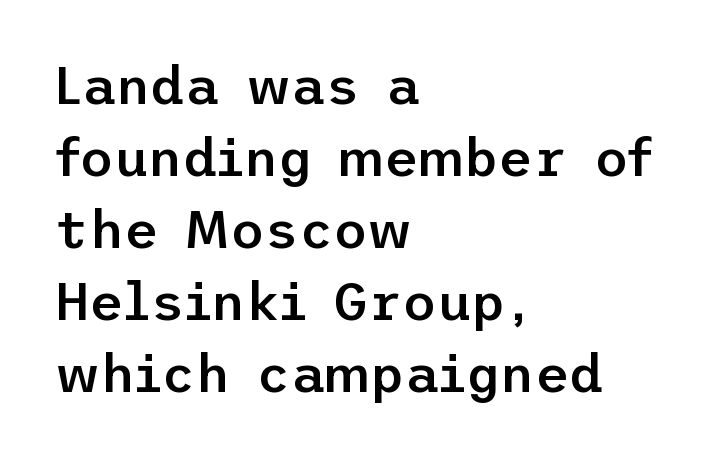
{"serif": "no", "italic": "no", "bold": "semi", "weight": "semibold", "width": "normal", "stroke_contrast": "low", "x_height": "medium", "underline": "no", "align": "left", "line_spacing": "normal", "line_spacing_ratio": 1.36, "letter_spacing": "normal", "letter_spacing_em": 0.0, "glyph_px": 53}
